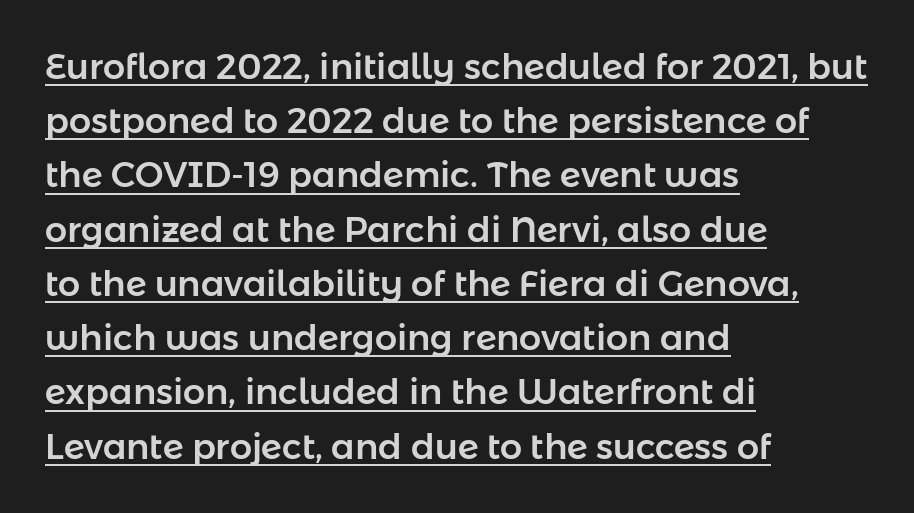
Teacher's note: observe the even left margin — that is flush-left alignment. The face used here is rendered with its standard letterfit. The axis of the letterforms is exactly vertical. Serif or sans? Sans — the stroke terminals are bare.
